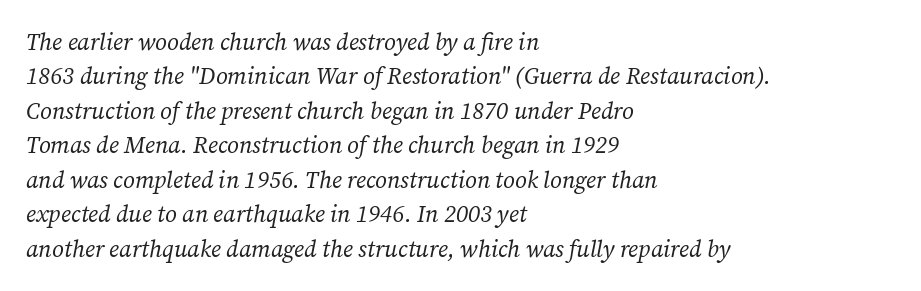
Q: Is the text bold? A: No.
Q: Is the text italic (slanted)? A: Yes, it leans right by about 12 degrees.
Q: Is the text underlined? A: No.
Q: How is the paragraph aligned? A: Left-aligned.
Q: Is the spacing between letters normal or unusually wide? A: Normal.
Q: Is the spacing between lines tight, normal or loose? A: Normal.
